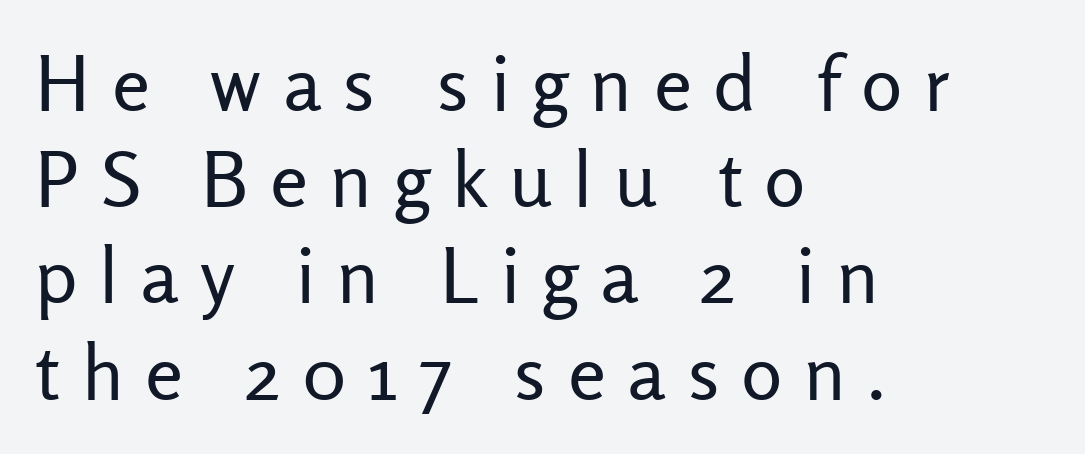
Q: Is the text bold? A: No.
Q: Is the text italic (slanted)? A: No, it is upright.
Q: Is the typeface a serif or a sans-serif typeface? A: Sans-serif.
Q: Is the text underlined? A: No.
Q: How is the paragraph aligned? A: Left-aligned.
Q: Is the spacing between letters normal or unusually wide? A: Unusually wide.
Q: Is the spacing between lines tight, normal or loose? A: Normal.
Q: Width (condensed, normal, or wide)? A: Normal.
Q: Stroke contrast? A: Low.
Q: x-height? A: Medium.
Q: Monospaced? A: No.
